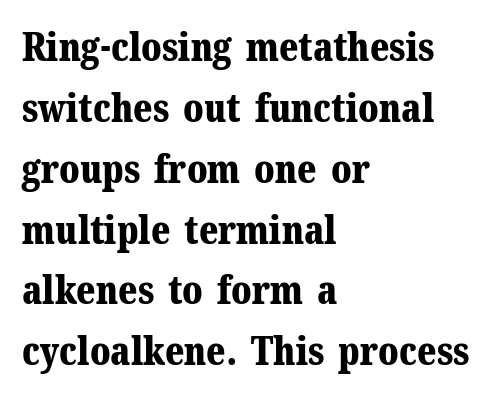
{"serif": "yes", "italic": "no", "bold": "yes", "weight": "bold", "width": "normal", "stroke_contrast": "medium", "x_height": "medium", "monospaced": "no", "underline": "no", "align": "left", "line_spacing": "normal", "line_spacing_ratio": 1.56, "letter_spacing": "normal", "letter_spacing_em": 0.0, "glyph_px": 39}
